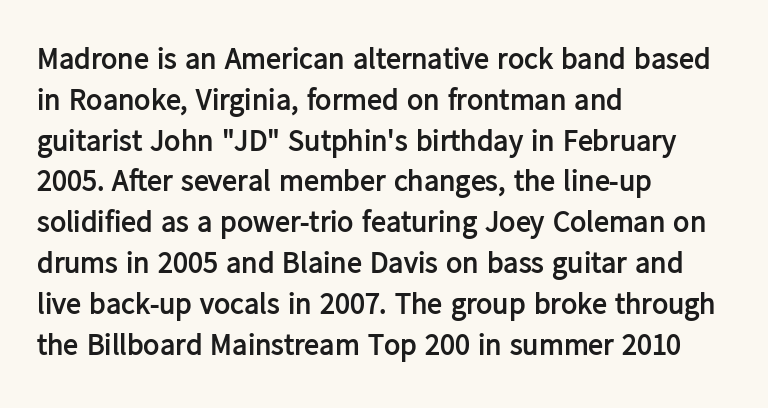
The image shows 30 px semibold sans-serif type, upright; set left-aligned, normal line spacing (1.36x), normal letter spacing, not underlined; low stroke contrast and a medium x-height.
